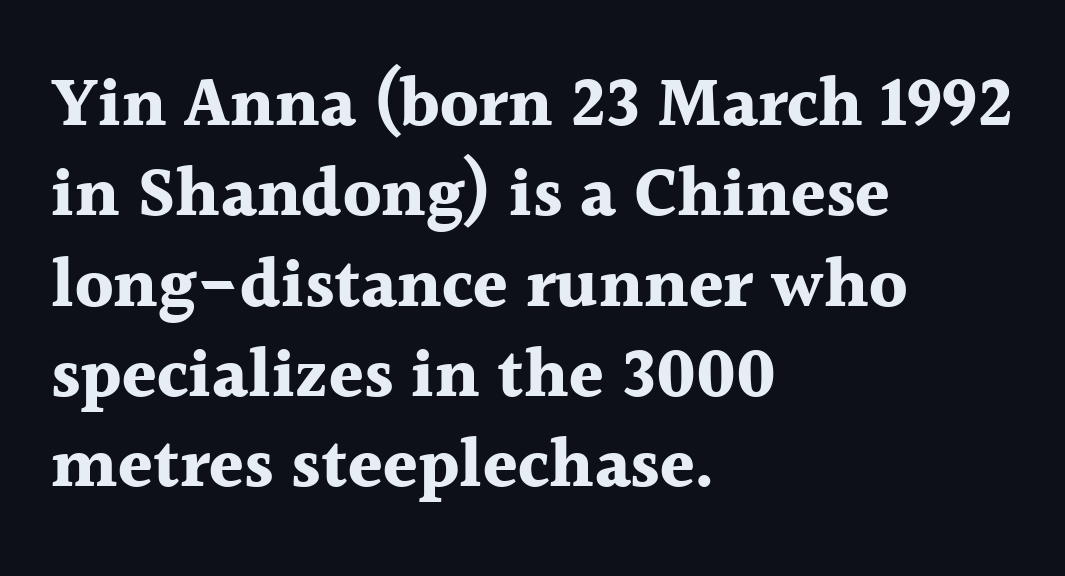
These lines are rendered in a variable-pitch font. Every row of glyphs begins at an identical x-position on the left. As a designer I'd log this as weight 700, bold. The rendering keeps characters at their native spacing.
